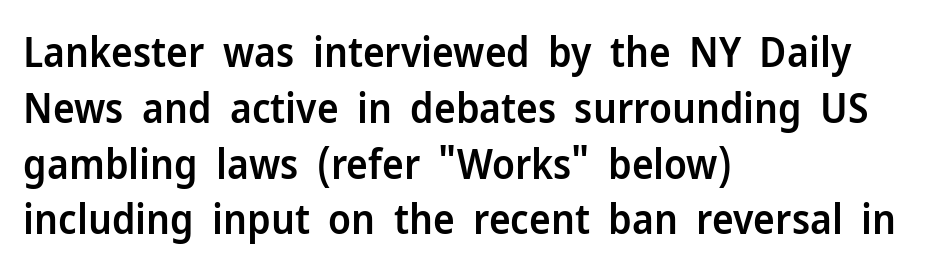
The image shows 41 px semibold sans-serif type, upright; set left-aligned, normal line spacing (1.36x), normal letter spacing, not underlined; low stroke contrast and a medium x-height.
